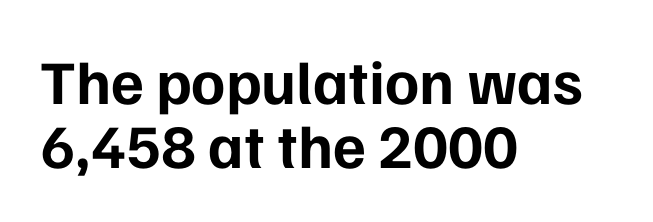
Q: Is the text bold? A: Yes.
Q: Is the text italic (slanted)? A: No, it is upright.
Q: Is the typeface a serif or a sans-serif typeface? A: Sans-serif.
Q: Is the text underlined? A: No.
Q: How is the paragraph aligned? A: Left-aligned.
Q: Is the spacing between letters normal or unusually wide? A: Normal.
Q: Is the spacing between lines tight, normal or loose? A: Tight.
Q: Width (condensed, normal, or wide)? A: Normal.
Q: Stroke contrast? A: Low.
Q: x-height? A: Medium.
Q: Monospaced? A: No.
